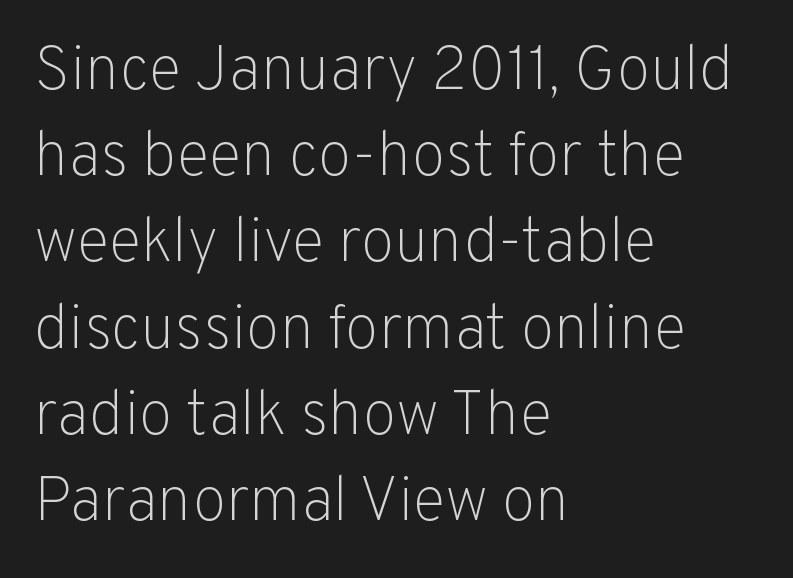
Q: Is the text bold? A: No.
Q: Is the text italic (slanted)? A: No, it is upright.
Q: Is the typeface a serif or a sans-serif typeface? A: Sans-serif.
Q: Is the text underlined? A: No.
Q: How is the paragraph aligned? A: Left-aligned.
Q: Is the spacing between letters normal or unusually wide? A: Normal.
Q: Is the spacing between lines tight, normal or loose? A: Normal.
Q: Width (condensed, normal, or wide)? A: Normal.
Q: Stroke contrast? A: Low.
Q: x-height? A: Medium.
Q: Monospaced? A: No.
